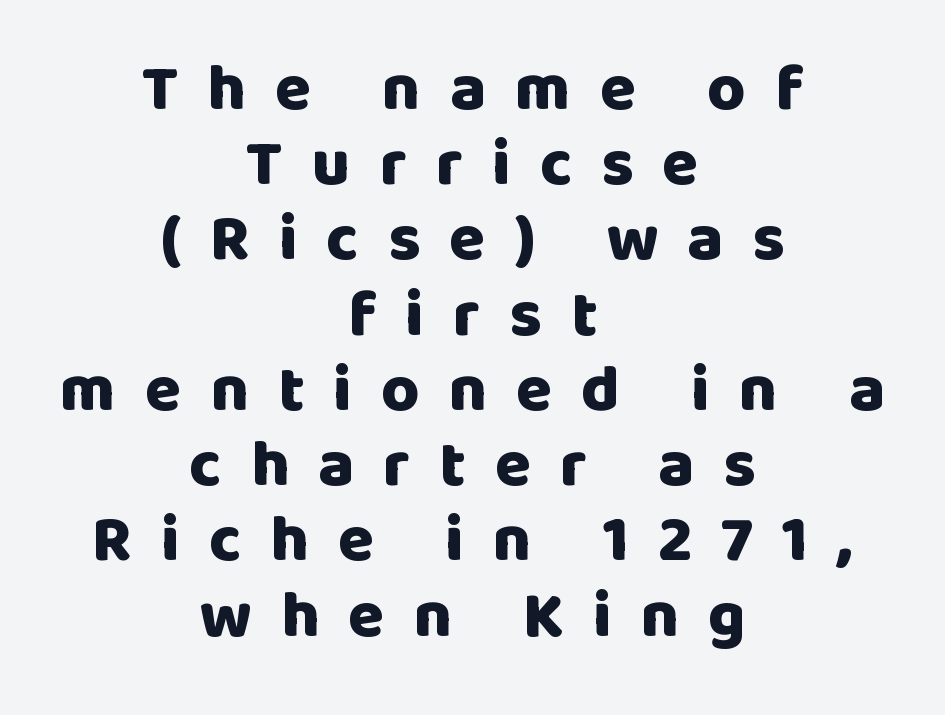
The image shows 66 px heavy sans-serif type, upright; set centered, tight line spacing (1.14x), unusually wide letter spacing (+0.44 em), not underlined; low stroke contrast and a large x-height.
